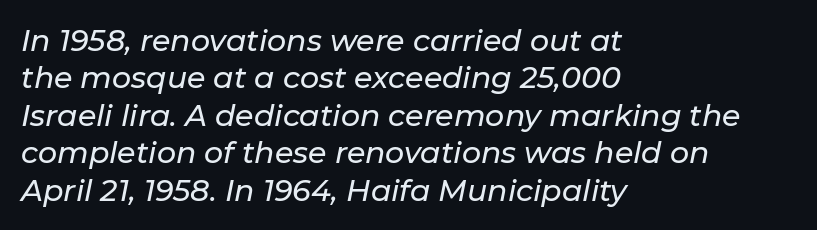
The image shows 30 px text type, italic (leaning right); set left-aligned, normal line spacing (1.25x), normal letter spacing, not underlined; low stroke contrast and a medium x-height.
